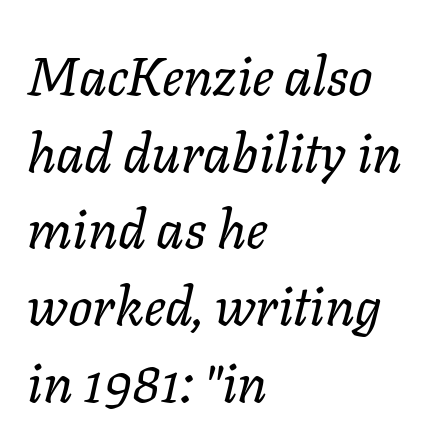
Q: Is the text bold? A: No.
Q: Is the text italic (slanted)? A: Yes, it leans right by about 11 degrees.
Q: Is the text underlined? A: No.
Q: How is the paragraph aligned? A: Left-aligned.
Q: Is the spacing between letters normal or unusually wide? A: Normal.
Q: Is the spacing between lines tight, normal or loose? A: Normal.
Q: Width (condensed, normal, or wide)? A: Normal.
Q: Stroke contrast? A: Low.
Q: x-height? A: Medium.
Q: Monospaced? A: No.
